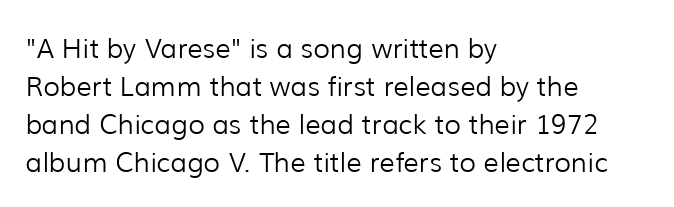
{"italic": "no", "bold": "no", "underline": "no", "align": "left", "line_spacing": "normal", "line_spacing_ratio": 1.41, "letter_spacing": "normal", "letter_spacing_em": 0.0, "glyph_px": 27}
